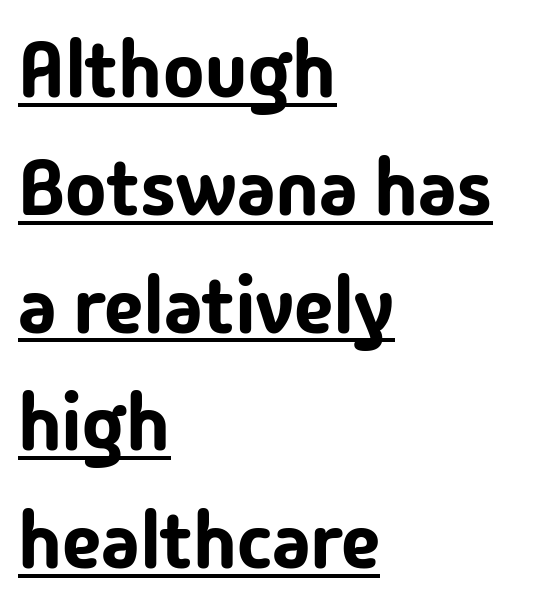
Q: Is the text italic (slanted)? A: No, it is upright.
Q: Is the typeface a serif or a sans-serif typeface? A: Sans-serif.
Q: Is the text underlined? A: Yes.
Q: How is the paragraph aligned? A: Left-aligned.
Q: Is the spacing between letters normal or unusually wide? A: Normal.
Q: Is the spacing between lines tight, normal or loose? A: Normal.
Q: Width (condensed, normal, or wide)? A: Normal.
Q: Stroke contrast? A: Low.
Q: x-height? A: Medium.
Q: Monospaced? A: No.
